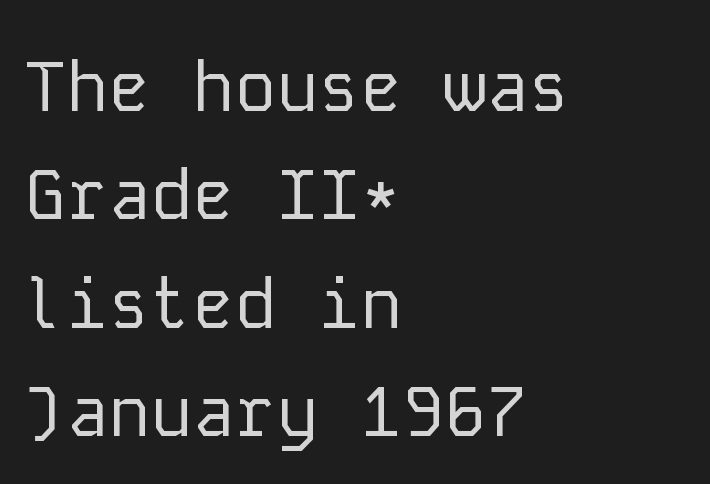
This is not heavy type; no bold has been used. Words appear dense and cohesive because spacing is normal. Casual observation: everything's shoved over to the left. The type family on display is of the sans-serif kind.
